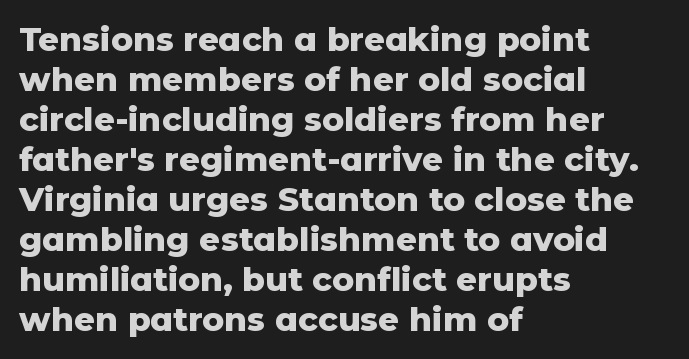
Q: Is the text bold? A: Yes.
Q: Is the text italic (slanted)? A: No, it is upright.
Q: Is the typeface a serif or a sans-serif typeface? A: Sans-serif.
Q: Is the text underlined? A: No.
Q: How is the paragraph aligned? A: Left-aligned.
Q: Is the spacing between letters normal or unusually wide? A: Normal.
Q: Width (condensed, normal, or wide)? A: Normal.
Q: Stroke contrast? A: Low.
Q: x-height? A: Medium.
Q: Monospaced? A: No.
